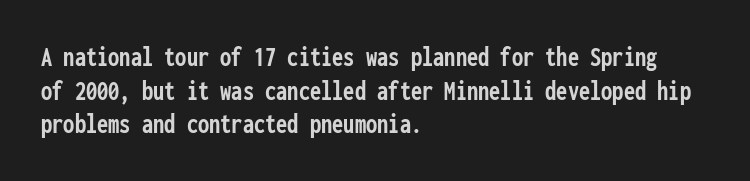
The rendering anchors every line to the left-hand side. Is the letter spacing exaggerated? No — it looks like the ordinary default. The letters stand straight up with perfectly vertical stems. Typesetter's note: full bold, strokes at maximum text heaviness. Note the uniform advance width — an 'i' takes as much space as an 'm'. Are there feet on the stems? There aren't — it's a sans.
